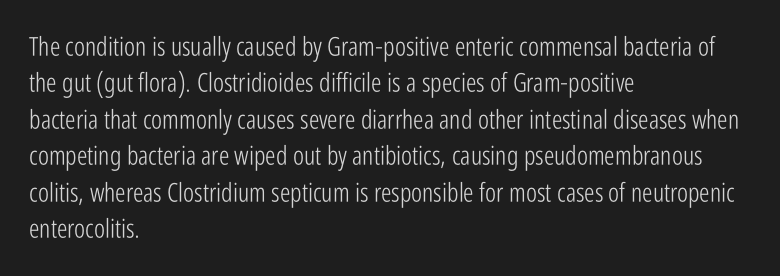
{"italic": "no", "bold": "no", "underline": "no", "align": "left", "line_spacing": "normal", "line_spacing_ratio": 1.4, "letter_spacing": "normal", "letter_spacing_em": 0.0, "glyph_px": 26}
